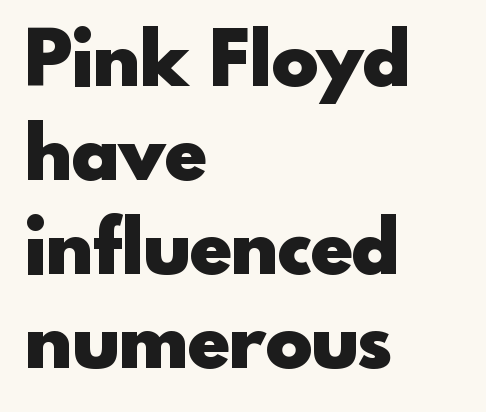
The font family rendered here belongs to the sans-serif group. The rendering keeps characters at their native spacing. Each row of text sits above clean, open space. Emphasis by weight is at full strength: bold.
